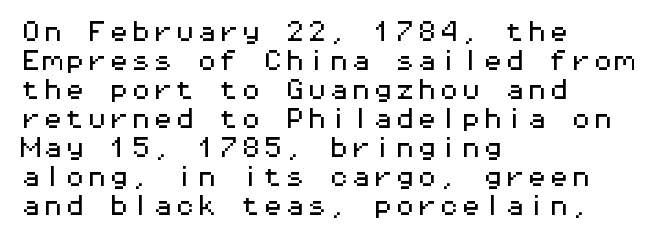
It's the straight-up-and-down kind of type. The horizontal fit of the characters is conventional and even. These lines are set flush left with a ragged right edge. Glance below the letters and you will spot only blank space.
